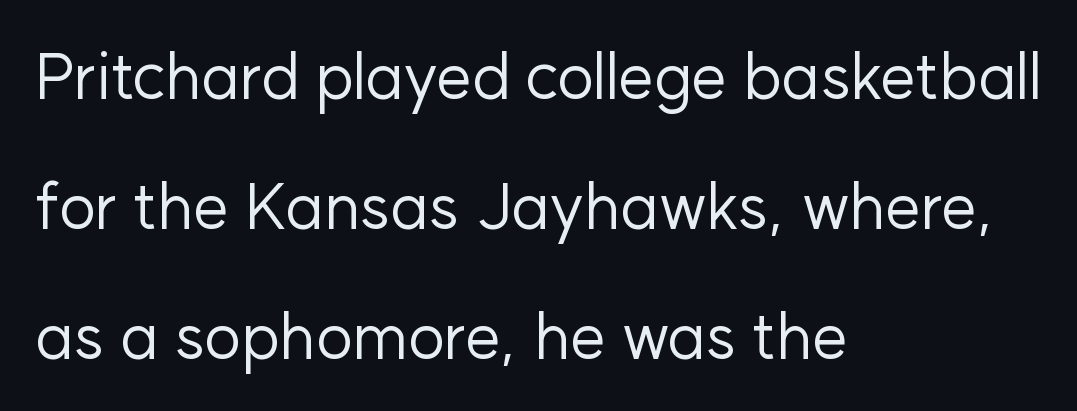
Classification — sans serif. No letter is thick-stroked: the sample isn't bold. Note the varied advance widths — an 'i' is clearly narrower than an 'm'. These lines keep a tight, regular rhythm from letter to letter. Honestly, the rows look like they've been pulled way apart. Tall strokes in this sample are plumb rather than angled.
